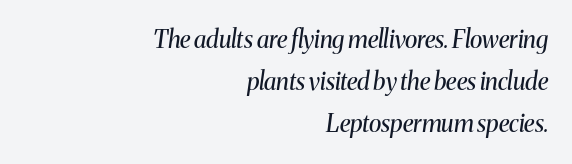
A bare baseline throughout the passage. Designer's note — italics engaged. The gaps between neighbouring characters are ordinary and unremarkable. Is the stroke heavy? The answer is a plain regular-or-lighter. Reading down the block, your eye finds every line finishing at a fixed right position.
